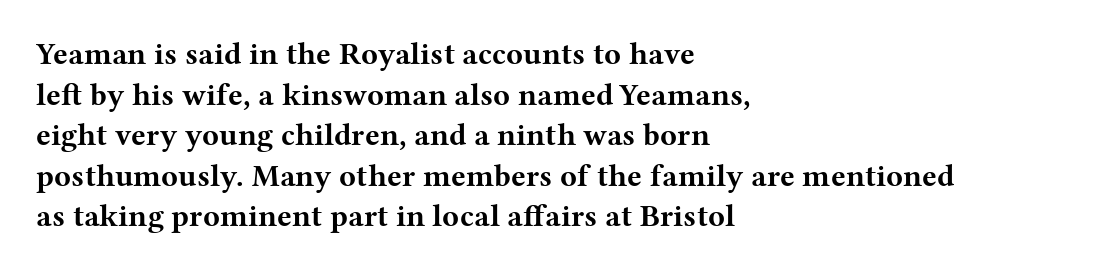
The lines in this sample share a left origin and differ only in where they stop. Compared with typical body copy, the letter spacing here is the same. The lines sit at an ordinary, default distance from one another. Nobody drew a line under any word here. Note the varied advance widths — an 'i' is clearly narrower than an 'm'.
